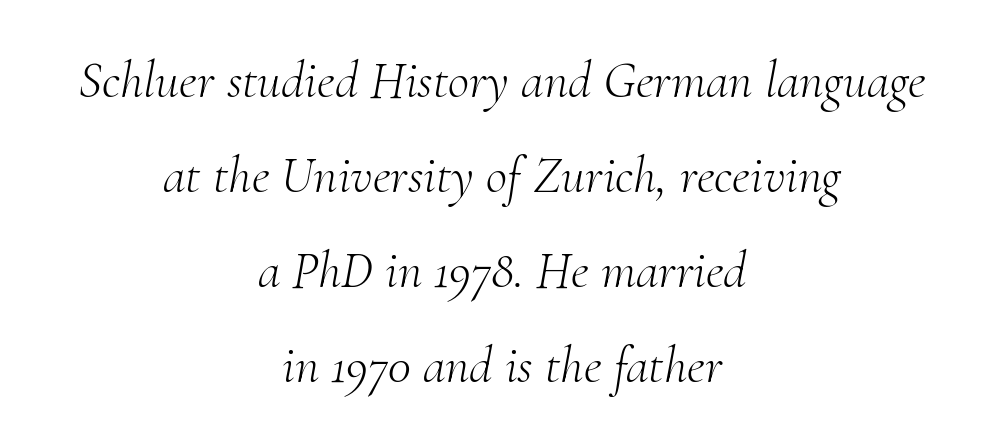
{"serif": "yes", "italic": "yes", "lean": "right", "slant_degrees": 10, "bold": "no", "weight": "light", "width": "normal", "stroke_contrast": "medium", "x_height": "small", "monospaced": "no", "underline": "no", "align": "center", "line_spacing_ratio": 1.83, "letter_spacing": "normal", "letter_spacing_em": 0.0, "glyph_px": 52}
